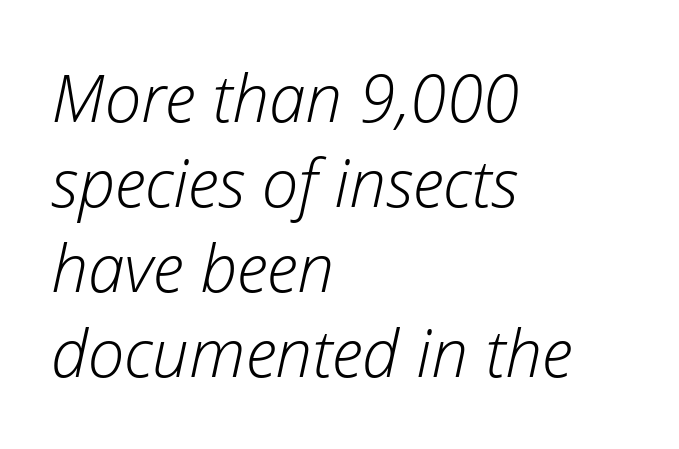
Typeset ragged right — the left edge is the straight one. Tracking value appears to be zero — textbook default spacing. Weight class: somewhere from thin through regular. Decoration check: the copy has no underline.
